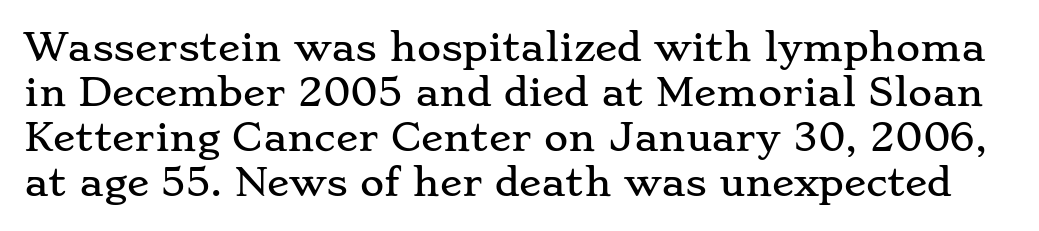
Default kerning and tracking; the words read as compact shapes. Posture: vertical. You could not count columns in this text — the font is proportionally spaced. The font family rendered here belongs to the serif group.
